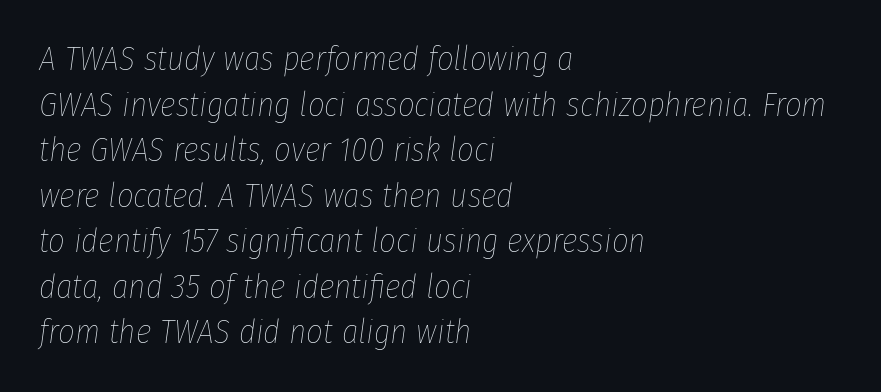
Q: Is the text bold? A: No.
Q: Is the text italic (slanted)? A: Yes, it leans right by about 8 degrees.
Q: Is the text underlined? A: No.
Q: How is the paragraph aligned? A: Left-aligned.
Q: Is the spacing between letters normal or unusually wide? A: Normal.
Q: Is the spacing between lines tight, normal or loose? A: Normal.
Q: Width (condensed, normal, or wide)? A: Condensed.
Q: Stroke contrast? A: Low.
Q: x-height? A: Medium.
Q: Monospaced? A: No.
